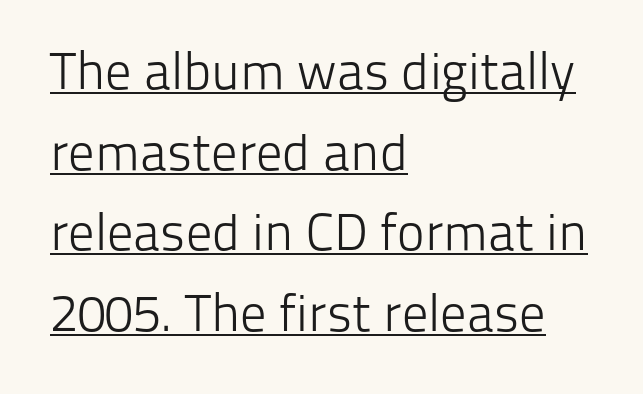
Q: Is the text bold? A: No.
Q: Is the text italic (slanted)? A: No, it is upright.
Q: Is the typeface a serif or a sans-serif typeface? A: Sans-serif.
Q: Is the text underlined? A: Yes.
Q: How is the paragraph aligned? A: Left-aligned.
Q: Is the spacing between letters normal or unusually wide? A: Normal.
Q: Is the spacing between lines tight, normal or loose? A: Normal.
Q: Width (condensed, normal, or wide)? A: Normal.
Q: Stroke contrast? A: Low.
Q: x-height? A: Medium.
Q: Monospaced? A: No.
